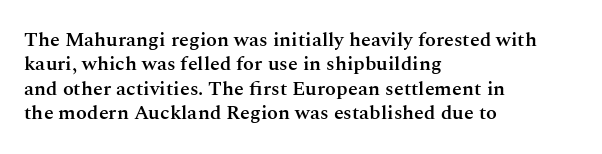
Q: Is the text bold? A: Semi-bold.
Q: Is the text italic (slanted)? A: No, it is upright.
Q: Is the text underlined? A: No.
Q: How is the paragraph aligned? A: Left-aligned.
Q: Is the spacing between letters normal or unusually wide? A: Normal.
